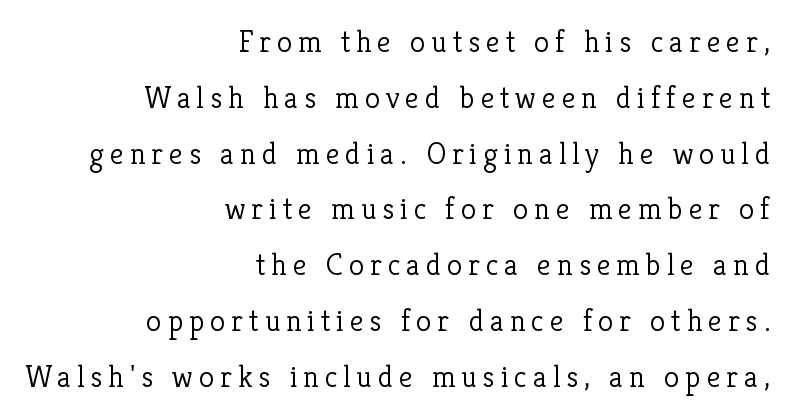
{"serif": "yes", "italic": "no", "bold": "no", "weight": "light", "width": "normal", "stroke_contrast": "low", "x_height": "medium", "monospaced": "no", "underline": "no", "align": "right", "line_spacing_ratio": 1.8, "glyph_px": 31}
